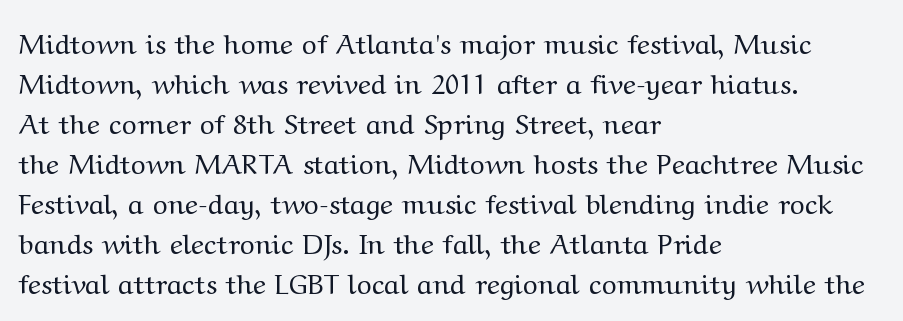
The image shows 28 px regular-weight, wide serif type, upright; set left-aligned, normal line spacing (1.43x), normal letter spacing, not underlined; medium stroke contrast and a medium x-height.
